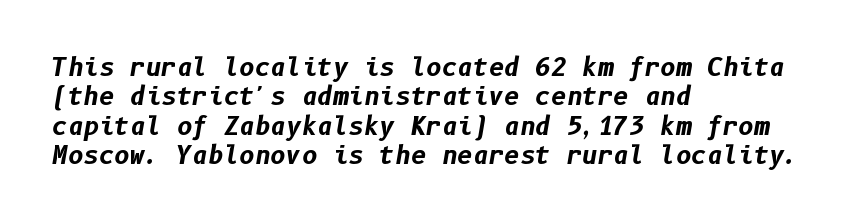
Slanted lettering throughout. Does extra space separate the letters? No, they use regular spacing. Is the block centered? No — it sits flush against the left margin. Nobody drew a line under any word here. Does the weight exceed regular? Yes, all the way to bold.
